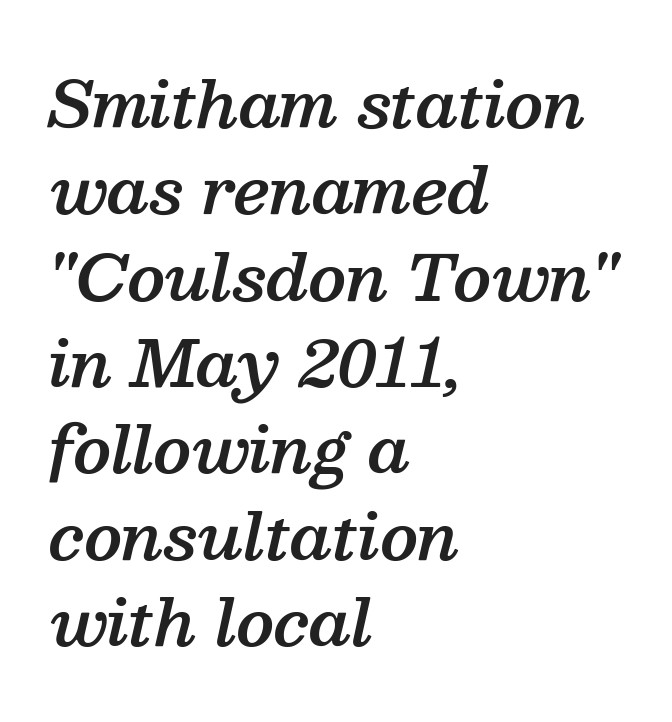
The image shows 63 px semibold serif type, italic (leaning right); set left-aligned, normal line spacing (1.37x), normal letter spacing, not underlined; medium stroke contrast and a medium x-height.
